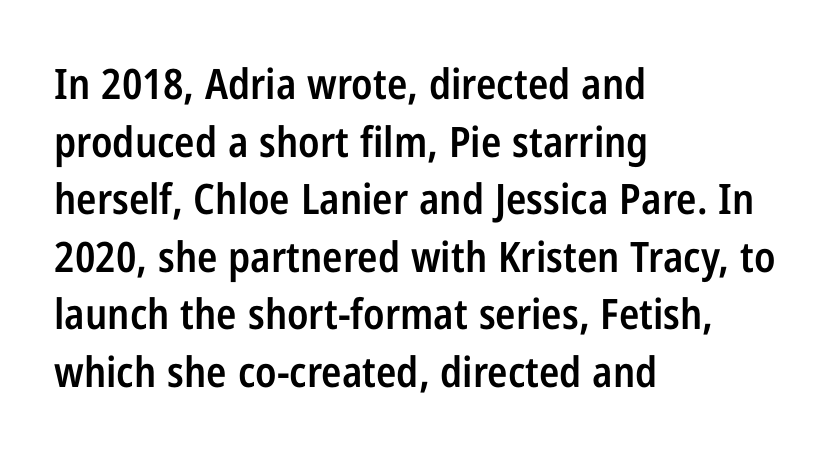
Stroke terminals: plain, sans-serif. In terms of letterspacing, this is plain default setting. Each line starts at the same left margin while the right side varies. Ordinary non-slanted type is in use. Successive baselines arrive at the customary interval. Bold? Not quite — semibold, heavier than regular but stopping short.
